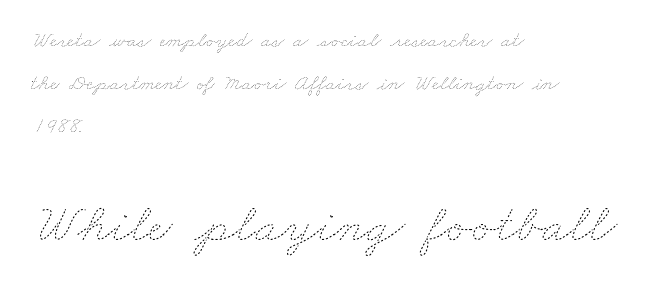
The image shows 54 px thin, wide type; set left-aligned, loose line spacing (1.95x), normal letter spacing, not underlined; the second (bottom) block is 2.45x larger; low stroke contrast and a small x-height.
